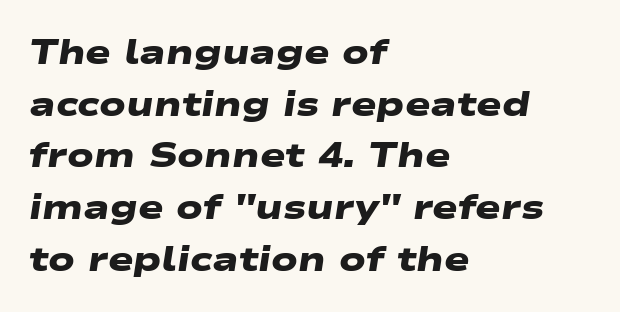
Descenders are the only things crossing below the line. Reading down the block, your eye returns to a fixed left position each line. Glyph-to-glyph distance matches everyday printed text. Proportional: the letters do not fall into vertical columns. The rendering shows plain stroke endings on the letterforms — a sans-serif design. The glyphs have the mass of a bold cut.
